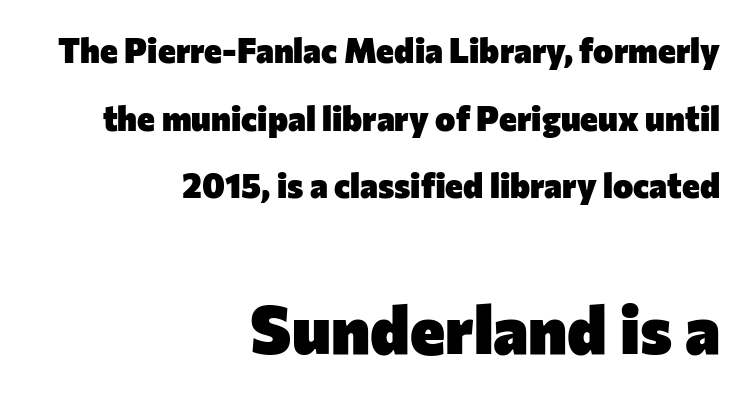
{"serif": "no", "italic": "no", "bold": "yes", "weight": "heavy", "width": "normal", "stroke_contrast": "low", "x_height": "medium", "monospaced": "no", "underline": "no", "align": "right", "line_spacing": "loose", "line_spacing_ratio": 1.99, "letter_spacing": "normal", "letter_spacing_em": 0.0, "larger_block": "second", "size_ratio": 1.97, "glyph_px": 67}
